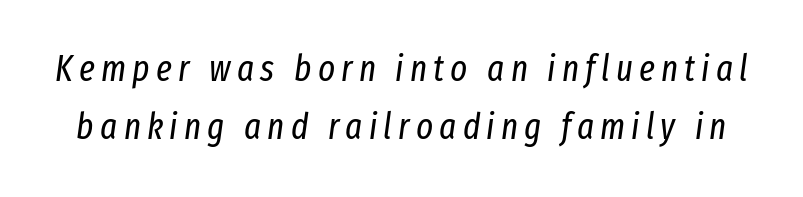
The image shows 36 px regular-weight, condensed type, italic (leaning right); set normal line spacing (1.62x), not underlined; low stroke contrast and a medium x-height.
